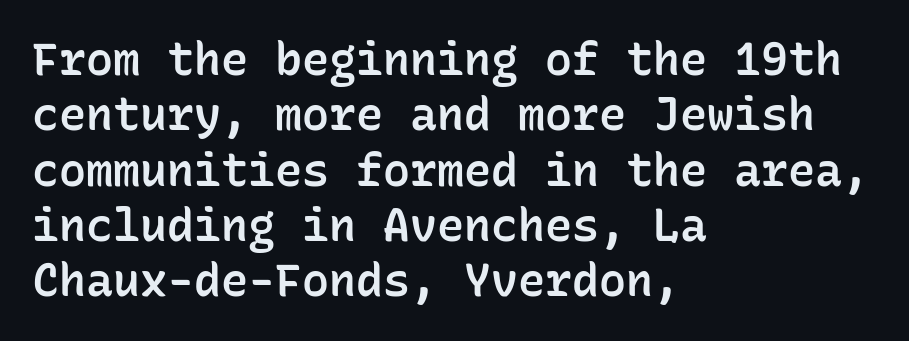
The image shows 45 px semibold sans-serif type, upright, monospaced; set left-aligned, line spacing 1.23x, normal letter spacing, not underlined; low stroke contrast and a medium x-height.
